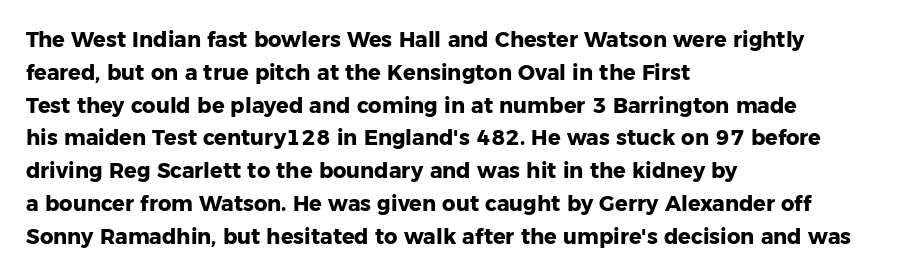
{"italic": "no", "bold": "yes", "underline": "no", "align": "left", "line_spacing": "normal", "line_spacing_ratio": 1.56, "letter_spacing": "normal", "letter_spacing_em": 0.0, "glyph_px": 21}
